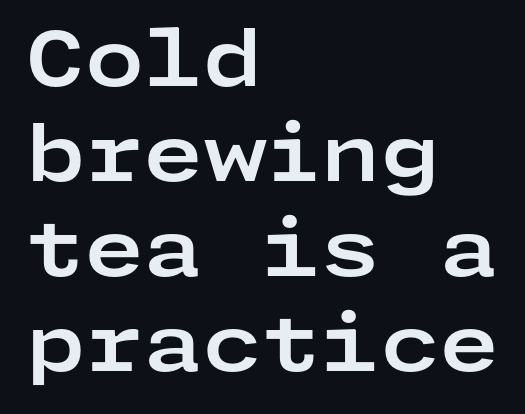
The image shows 76 px bold, wide sans-serif type, upright; set left-aligned, normal line spacing (1.25x), normal letter spacing, not underlined; low stroke contrast and a medium x-height.
